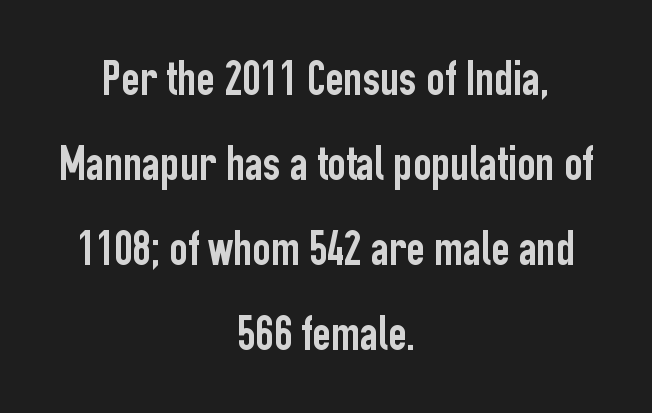
Q: Is the text italic (slanted)? A: No, it is upright.
Q: Is the typeface a serif or a sans-serif typeface? A: Sans-serif.
Q: Is the text underlined? A: No.
Q: How is the paragraph aligned? A: Centered.
Q: Is the spacing between letters normal or unusually wide? A: Normal.
Q: Is the spacing between lines tight, normal or loose? A: Normal.
Q: Width (condensed, normal, or wide)? A: Condensed.
Q: Stroke contrast? A: Low.
Q: x-height? A: Medium.
Q: Monospaced? A: No.
